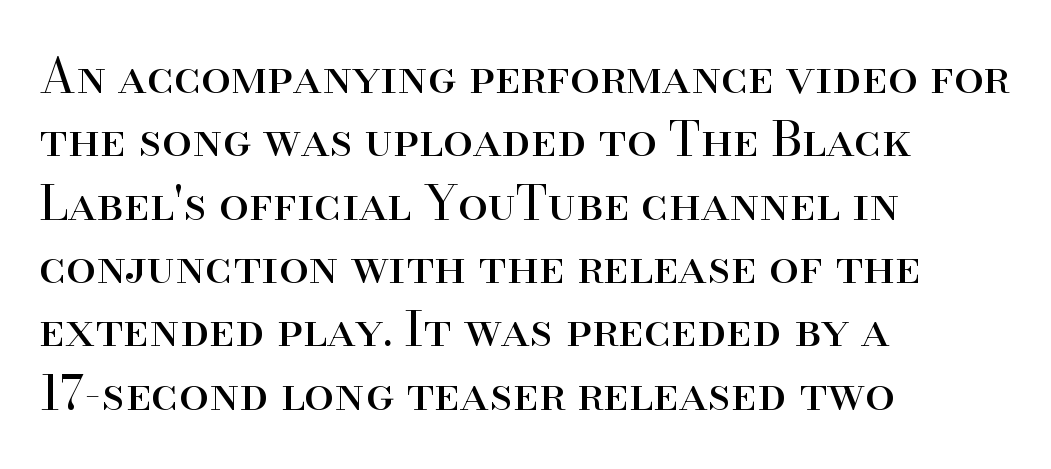
Weight: not bold — regular or lighter. The compositor pushed each line to the left boundary. The rendering uses a moderate line-height, typical for paragraphs. Caption: standard tracking, unaltered.
